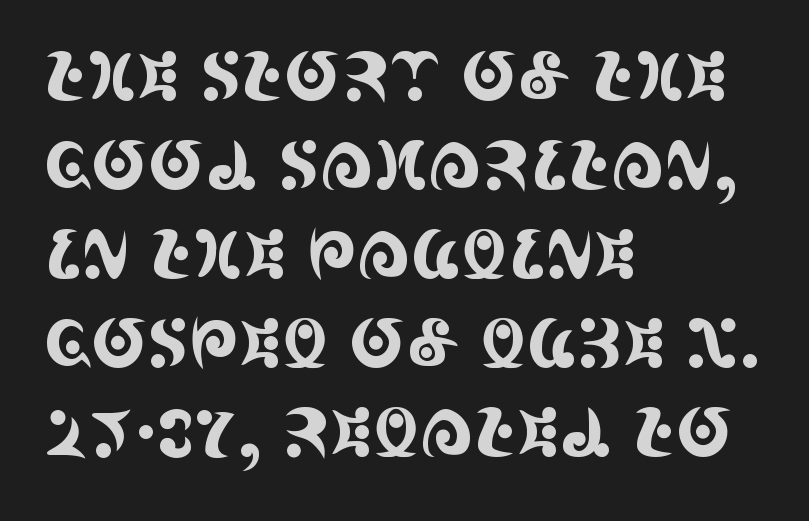
Q: Is the text italic (slanted)? A: No, it is upright.
Q: Is the typeface a serif or a sans-serif typeface? A: Serif.
Q: Is the text underlined? A: No.
Q: How is the paragraph aligned? A: Left-aligned.
Q: Is the spacing between letters normal or unusually wide? A: Normal.
Q: Is the spacing between lines tight, normal or loose? A: Normal.
Q: Width (condensed, normal, or wide)? A: Condensed.
Q: x-height? A: Large.
Q: Monospaced? A: No.
